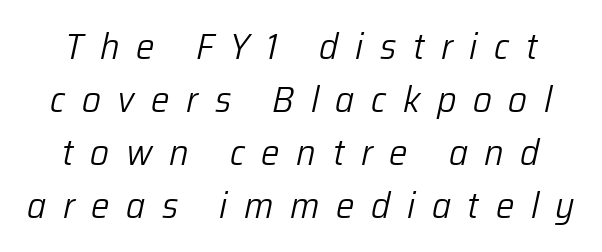
{"italic": "yes", "lean": "right", "slant_degrees": 12, "bold": "no", "weight": "light", "width": "normal", "stroke_contrast": "low", "x_height": "medium", "monospaced": "no", "underline": "no", "align": "center", "line_spacing": "normal", "line_spacing_ratio": 1.43, "letter_spacing": "wide", "letter_spacing_em": 0.45, "glyph_px": 37}
